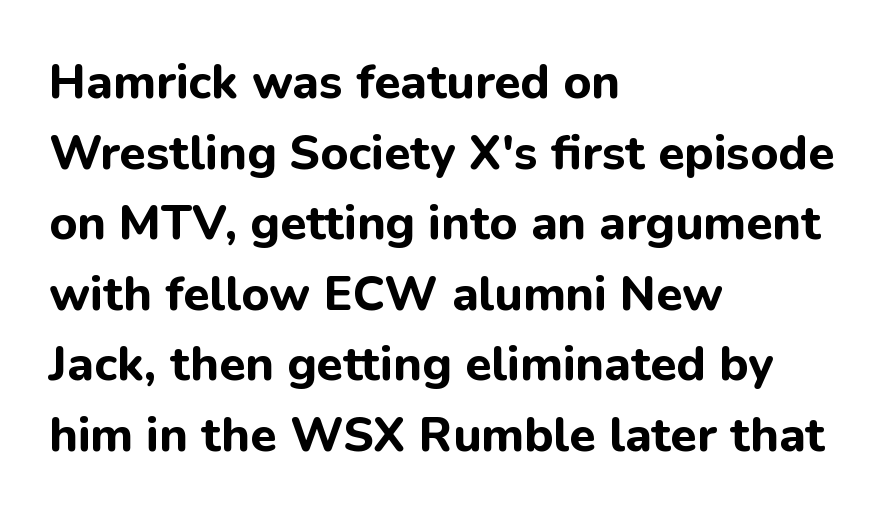
{"serif": "no", "italic": "no", "bold": "yes", "weight": "bold", "width": "normal", "stroke_contrast": "low", "x_height": "medium", "monospaced": "no", "underline": "no", "align": "left", "line_spacing": "normal", "line_spacing_ratio": 1.47, "letter_spacing": "normal", "letter_spacing_em": 0.0, "glyph_px": 48}
